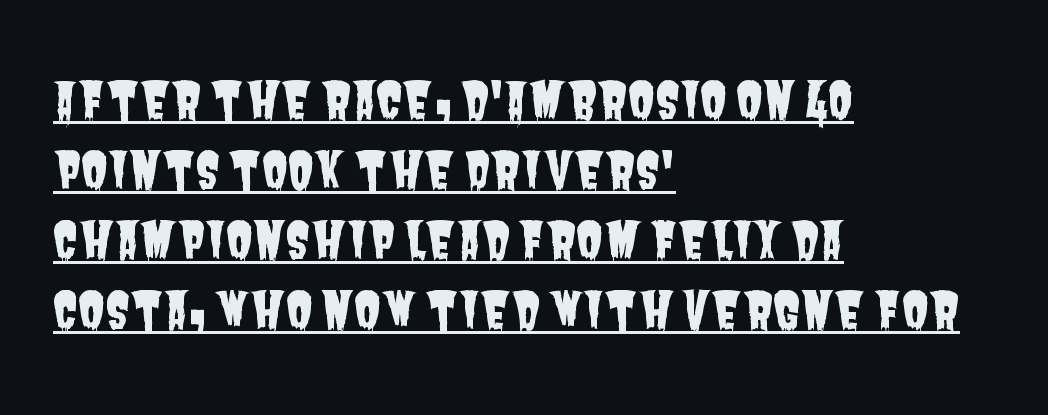
The image shows 50 px condensed sans-serif type; set left-aligned, normal line spacing (1.4x), normal letter spacing, underlined; low stroke contrast and a large x-height.
